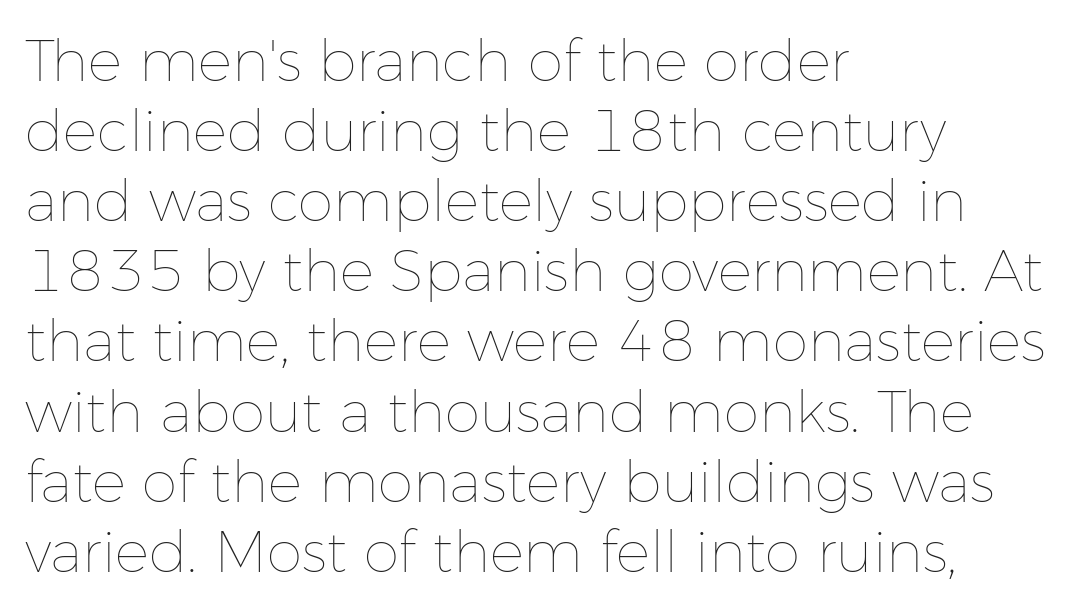
{"italic": "no", "bold": "no", "weight": "thin", "width": "normal", "stroke_contrast": "low", "x_height": "medium", "monospaced": "no", "underline": "no", "align": "left", "line_spacing_ratio": 1.23, "letter_spacing": "normal", "letter_spacing_em": 0.0, "glyph_px": 57}
